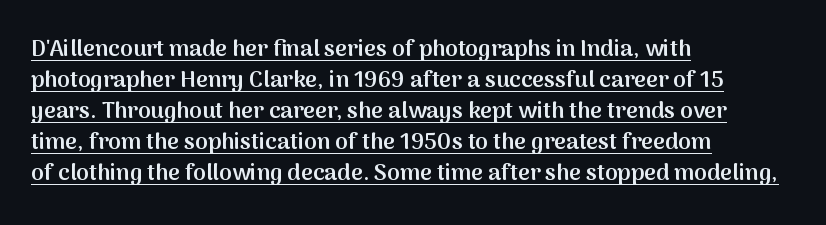
{"italic": "no", "bold": "semi", "underline": "yes", "align": "left", "line_spacing": "normal", "line_spacing_ratio": 1.35, "letter_spacing": "normal", "letter_spacing_em": 0.0, "glyph_px": 23}
